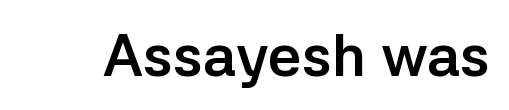
{"serif": "no", "italic": "no", "bold": "yes", "weight": "semibold", "width": "normal", "stroke_contrast": "low", "x_height": "medium", "monospaced": "no", "underline": "no", "letter_spacing": "normal", "letter_spacing_em": 0.0, "glyph_px": 59}
